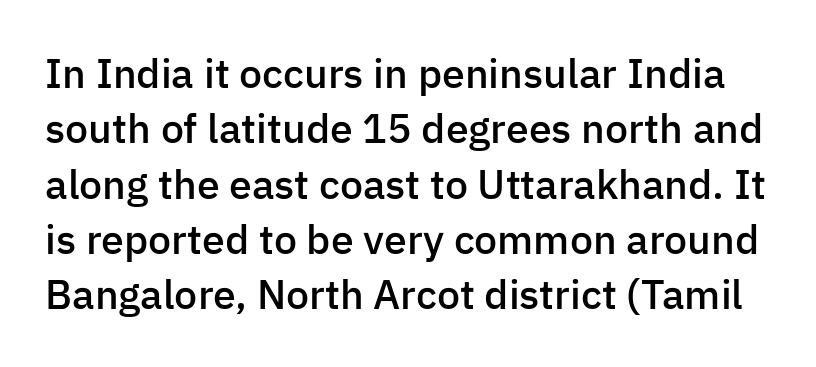
Short note: letters normally spaced. Observe the absence of serifs on each vertical stroke in this sample. Each letter keeps its own natural width here, so spacing adapts to shape. The strip under each line holds only bare page. Compared with typical paragraphs, the rows here are spaced about the same.
